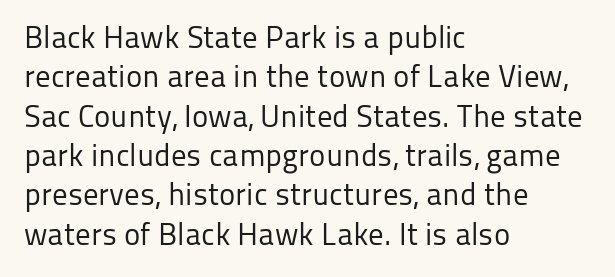
The image shows 31 px regular-weight sans-serif type, upright; set left-aligned, normal line spacing (1.27x), normal letter spacing, not underlined; low stroke contrast and a medium x-height.
